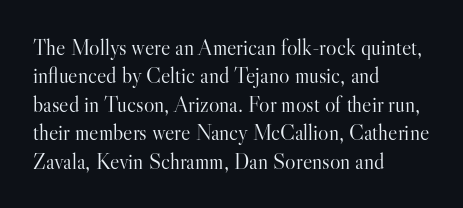
Rule under the text: the space is simply empty. Honestly, the letter spacing is just normal — you wouldn't notice it. The font's upright variant was chosen for this text. The strokes are not fattened; the text isn't bold. Layout note: lines flush left. The designer left line spacing at the default.
